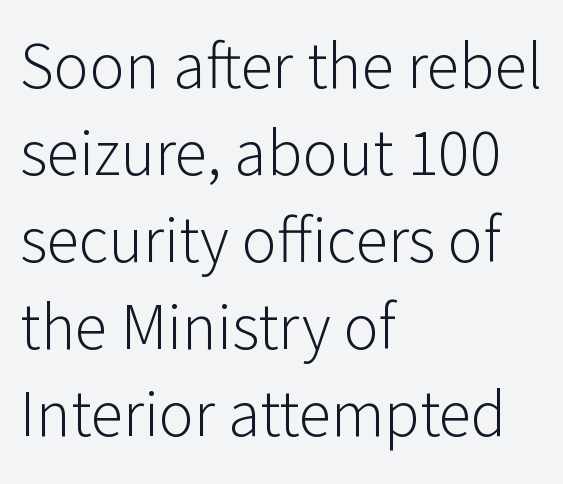
The image shows 66 px light sans-serif type, upright; set left-aligned, normal line spacing (1.32x), normal letter spacing, not underlined; low stroke contrast and a medium x-height.
